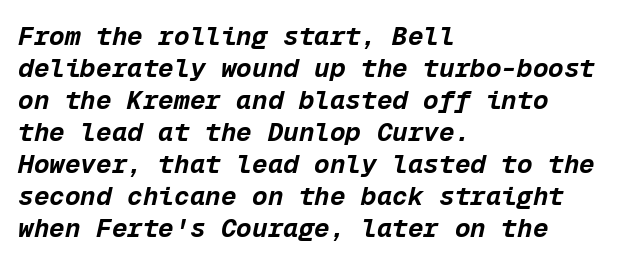
{"italic": "yes", "lean": "right", "slant_degrees": 12, "bold": "yes", "underline": "no", "align": "left", "line_spacing_ratio": 1.23, "letter_spacing": "normal", "letter_spacing_em": 0.0, "glyph_px": 26}
